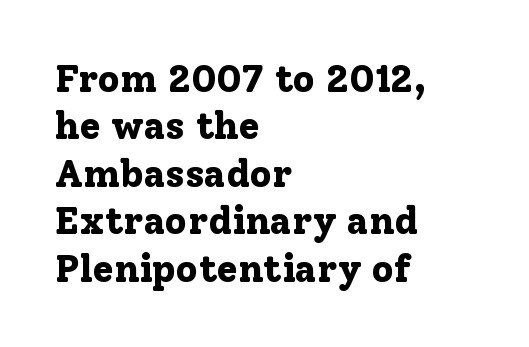
The image shows 38 px bold serif type, upright; set left-aligned, normal line spacing (1.25x), normal letter spacing, not underlined; low stroke contrast and a medium x-height.
